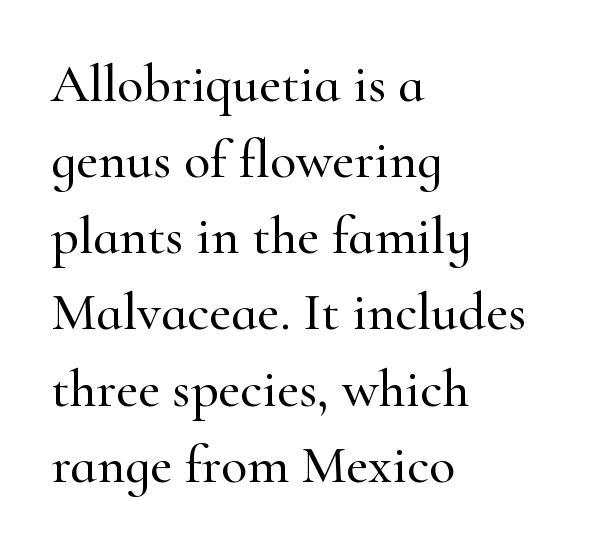
Glyph-to-glyph distance matches everyday printed text. Does the lettering tilt? It doesn't — this is upright. This rendering uses left alignment, leaving the right contour irregular. Check the space under the baseline: it is left empty.
